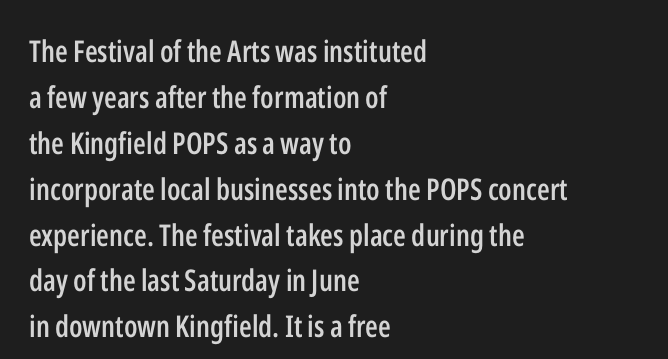
The image shows 30 px semibold, condensed sans-serif type, upright; set left-aligned, normal line spacing (1.53x), normal letter spacing, not underlined; low stroke contrast and a medium x-height.
